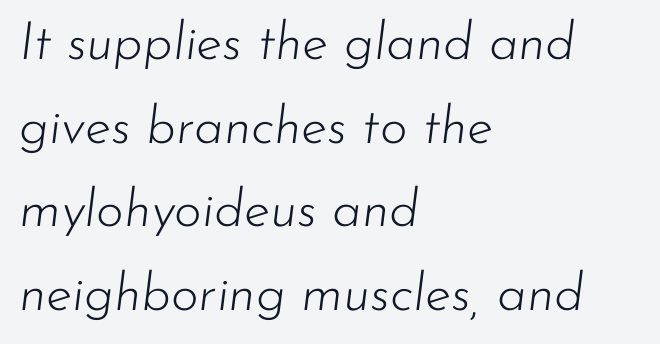
The image shows 53 px light type, italic (leaning right); set left-aligned, normal line spacing (1.58x), normal letter spacing, not underlined; low stroke contrast and a small x-height.
